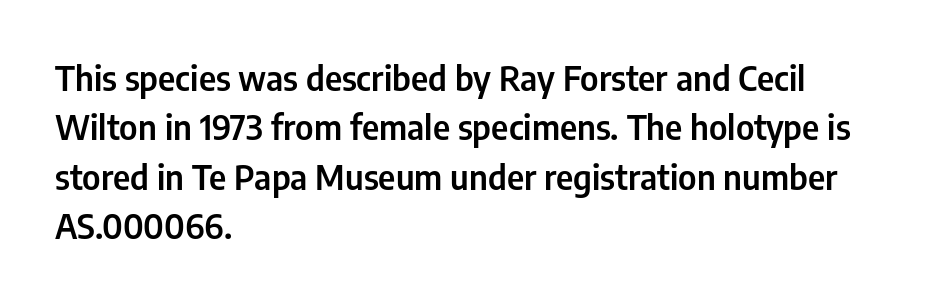
The image shows 34 px condensed sans-serif type, upright; set left-aligned, normal line spacing (1.45x), normal letter spacing, not underlined; low stroke contrast and a medium x-height.
